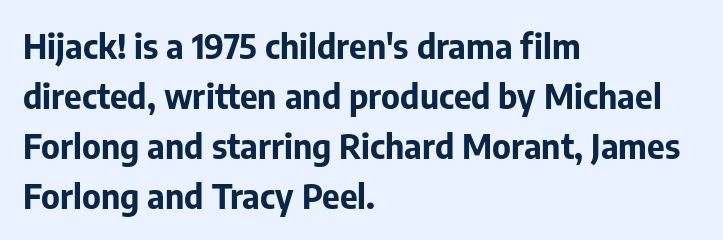
Looks like regular typesetting: each glyph gets only the width it needs. These lines are set flush left with a ragged right edge. The face used here is a sans, in the tradition of grotesques and geometrics. The rendering keeps characters at their native spacing. Characters remain perfectly vertical along every line. The lines sit at an ordinary, default distance from one another.
